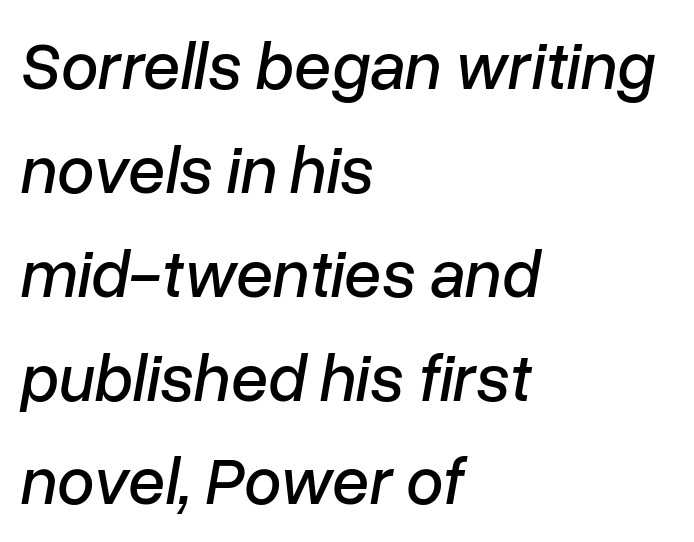
The image shows 67 px text type, italic (leaning right); set left-aligned, normal line spacing (1.55x), normal letter spacing, not underlined; low stroke contrast and a medium x-height.
